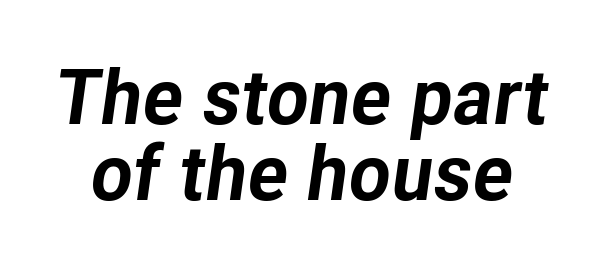
Tracking here is standard; glyphs follow each other at the usual distance. Every letter is thick-stroked: bold, no question. Leading: reduced. Is this a fixed-width face? No — the glyphs have proportional, varying widths. The area under the type is left untouched.
